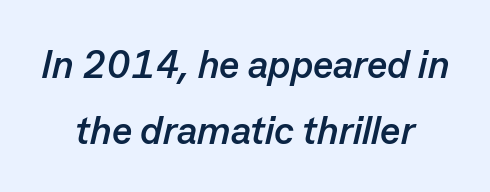
{"italic": "yes", "lean": "right", "slant_degrees": 13, "bold": "yes", "weight": "semibold", "width": "normal", "stroke_contrast": "low", "x_height": "medium", "monospaced": "no", "underline": "no", "align": "center", "line_spacing": "normal", "line_spacing_ratio": 1.7, "letter_spacing": "normal", "letter_spacing_em": 0.0, "glyph_px": 39}
